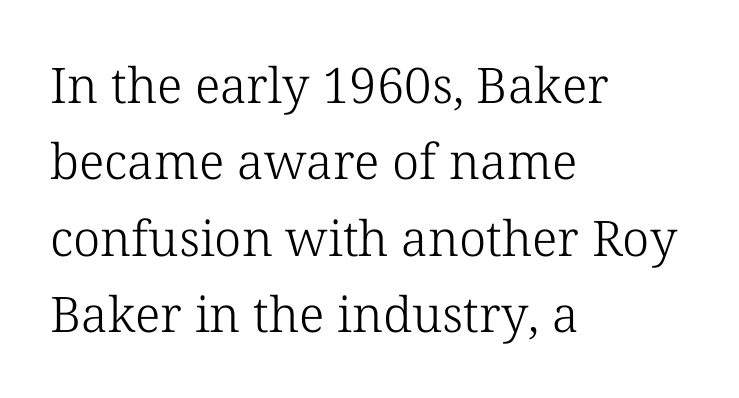
Q: Is the text bold? A: No.
Q: Is the text italic (slanted)? A: No, it is upright.
Q: Is the typeface a serif or a sans-serif typeface? A: Serif.
Q: Is the text underlined? A: No.
Q: How is the paragraph aligned? A: Left-aligned.
Q: Is the spacing between letters normal or unusually wide? A: Normal.
Q: Is the spacing between lines tight, normal or loose? A: Normal.
Q: Width (condensed, normal, or wide)? A: Normal.
Q: Stroke contrast? A: Low.
Q: x-height? A: Medium.
Q: Monospaced? A: No.
